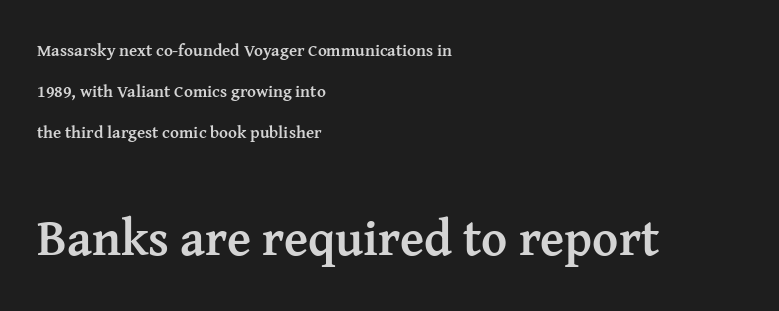
The letters stand upright; this is a roman face. Short and long lines alike share a common starting point at left. Observe the serifs anchoring each vertical stroke in this sample. A typesetter would call this zero additional tracking. Looks like regular typesetting: each glyph gets only the width it needs.
